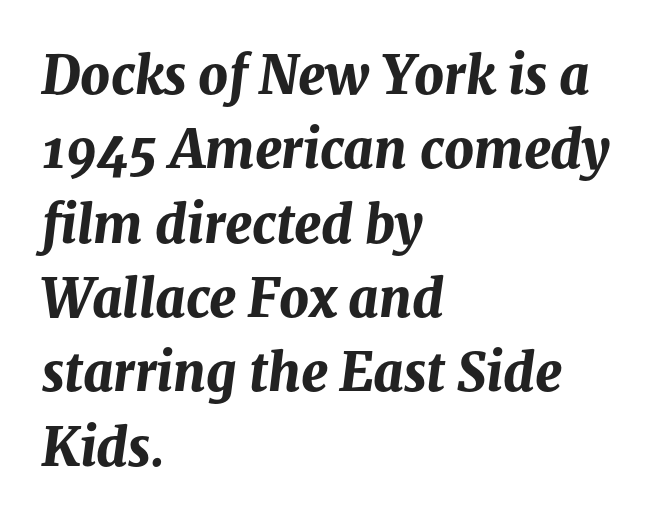
Decoration check: the copy has no underline. Heft: maximum for text — a bold. One glance says typical: line gaps are just what's usual. Notice how the stems are inclined rather than vertical — that's the hallmark of italics. Honestly, the letter spacing is just normal — you wouldn't notice it. Character widths vary here, with narrow letters taking less room than wide ones.
